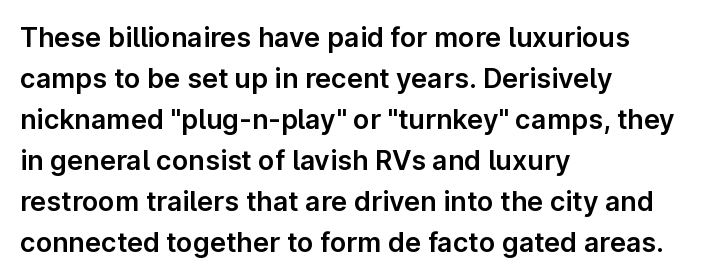
The image shows 27 px text type, upright; set left-aligned, normal line spacing (1.52x), normal letter spacing, not underlined.
